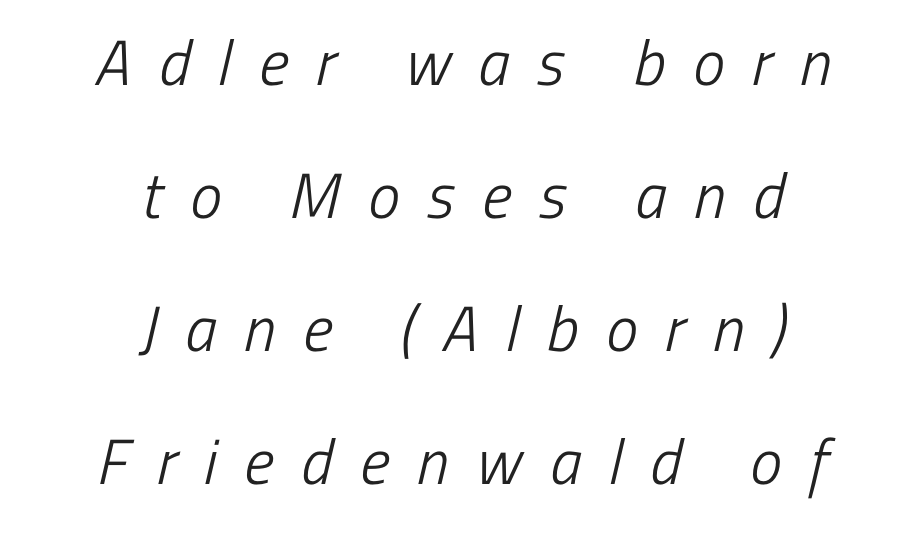
Beneath every word, the page is bare. Nothing sits at the stroke ends, so this counts as sans-serif. Display-style spreading of the glyphs; the letterfit is very open. Neither beginnings nor endings align; midpoints do. The face used here is proportionally spaced, like ordinary book or web type.
